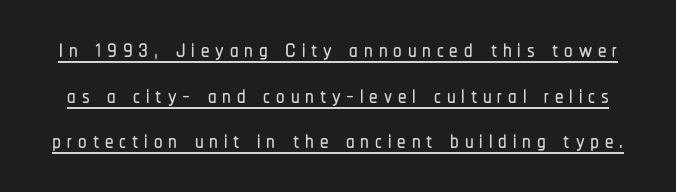
{"serif": "no", "italic": "no", "width": "condensed", "stroke_contrast": "low", "x_height": "medium", "monospaced": "no", "underline": "yes", "line_spacing": "normal", "line_spacing_ratio": 1.34, "glyph_px": 34}
